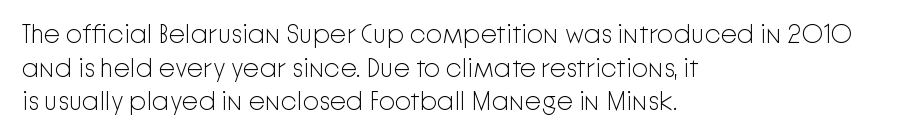
Q: Is the text bold? A: No.
Q: Is the text italic (slanted)? A: No, it is upright.
Q: Is the text underlined? A: No.
Q: How is the paragraph aligned? A: Left-aligned.
Q: Is the spacing between letters normal or unusually wide? A: Normal.
Q: Is the spacing between lines tight, normal or loose? A: Normal.
